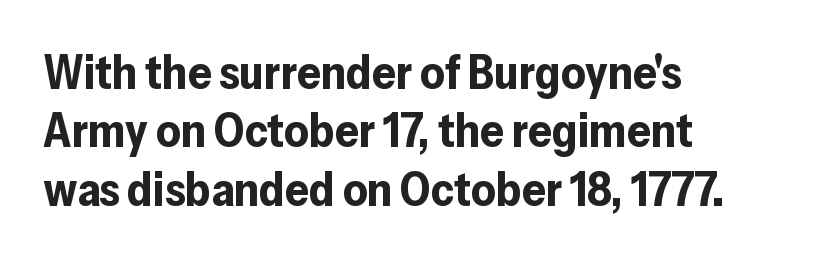
A student would call this left alignment; a typographer would say flush left, rag right. Looks like regular typesetting: each glyph gets only the width it needs. Letters rest on an invisible, unmarked baseline. The face used here has the dense, thick strokes of a bold. What stands out about the letter spacing? Nothing — it is the standard amount.
